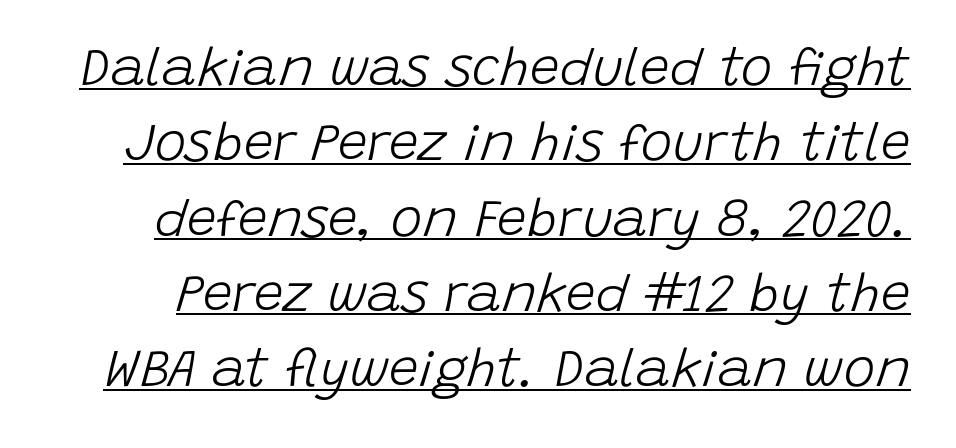
The image shows 53 px light type, italic (leaning right); set normal line spacing (1.42x), normal letter spacing, underlined; low stroke contrast and a large x-height.
